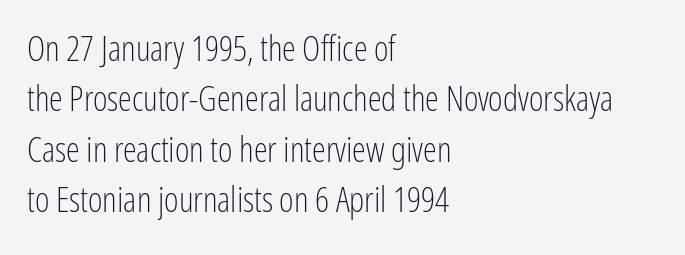
Stems and bowls with no extra thickness — not bold. Check the space under the baseline: it is left empty. The vertical gap from one line to the next is medium. Nobody touched the tracking dial on this one.
